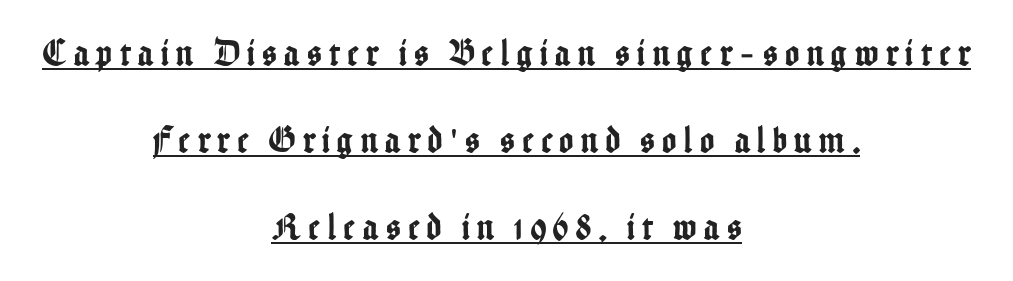
{"serif": "no", "italic": "no", "width": "condensed", "stroke_contrast": "low", "x_height": "medium", "monospaced": "no", "underline": "yes", "align": "center", "line_spacing": "loose", "line_spacing_ratio": 2.29, "letter_spacing": "wide", "letter_spacing_em": 0.2, "glyph_px": 38}
